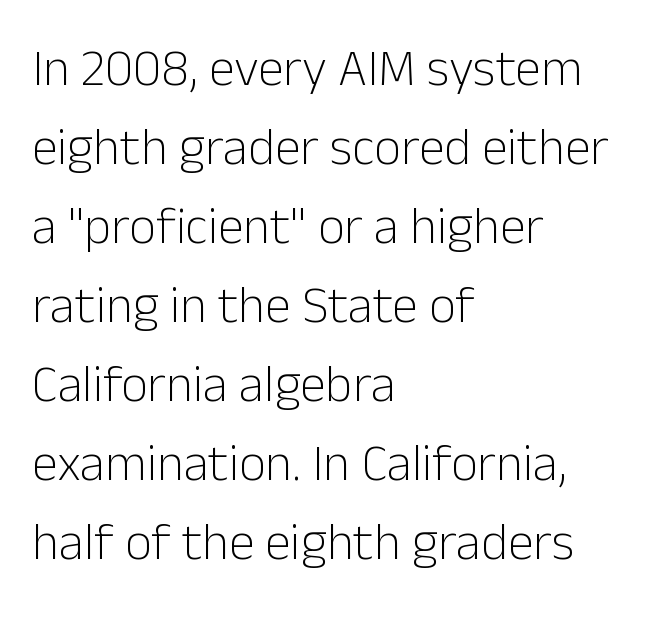
Q: Is the text bold? A: No.
Q: Is the text italic (slanted)? A: No, it is upright.
Q: Is the typeface a serif or a sans-serif typeface? A: Sans-serif.
Q: Is the text underlined? A: No.
Q: How is the paragraph aligned? A: Left-aligned.
Q: Is the spacing between letters normal or unusually wide? A: Normal.
Q: Is the spacing between lines tight, normal or loose? A: Normal.
Q: Width (condensed, normal, or wide)? A: Normal.
Q: Stroke contrast? A: Low.
Q: x-height? A: Medium.
Q: Monospaced? A: No.
